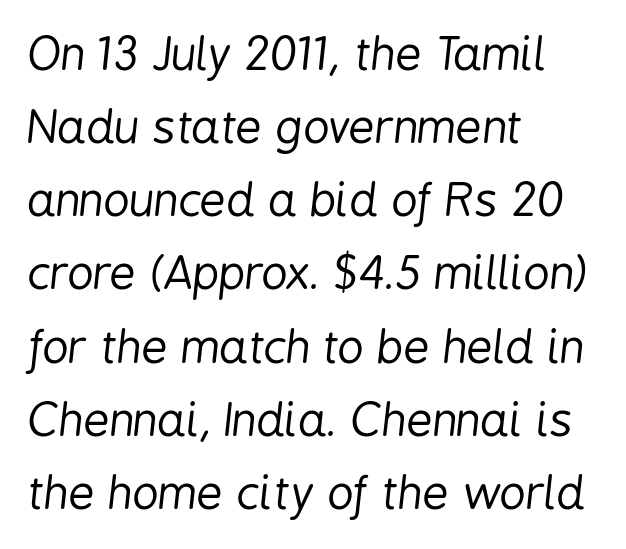
The image shows 46 px regular-weight, condensed type, italic (leaning right); set left-aligned, normal line spacing (1.59x), normal letter spacing, not underlined; low stroke contrast and a medium x-height.
